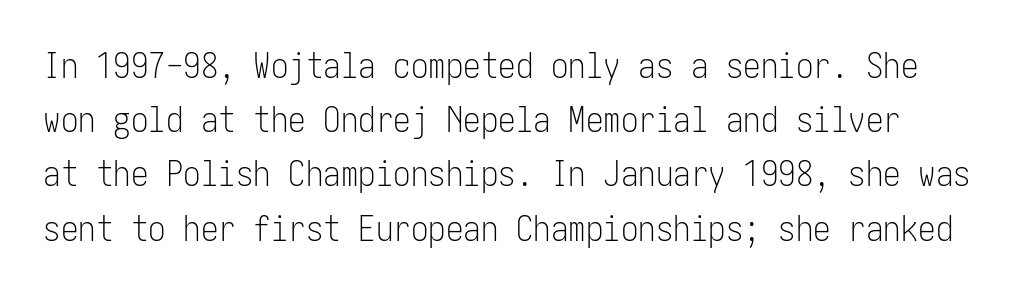
What stands out about the letter spacing? Nothing — it is the standard amount. The strokes are not fattened; the text isn't bold. Examine the stroke ends and you'll find no serifs. Type without underlining.
